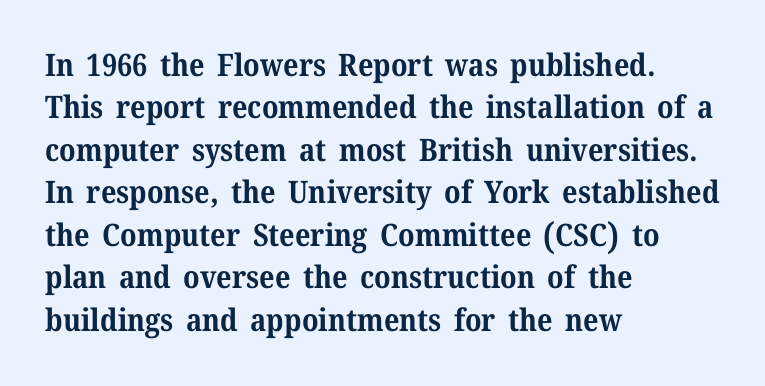
The image shows 31 px bold serif type, upright; set left-aligned, normal line spacing (1.37x), normal letter spacing, not underlined; medium stroke contrast and a medium x-height.
